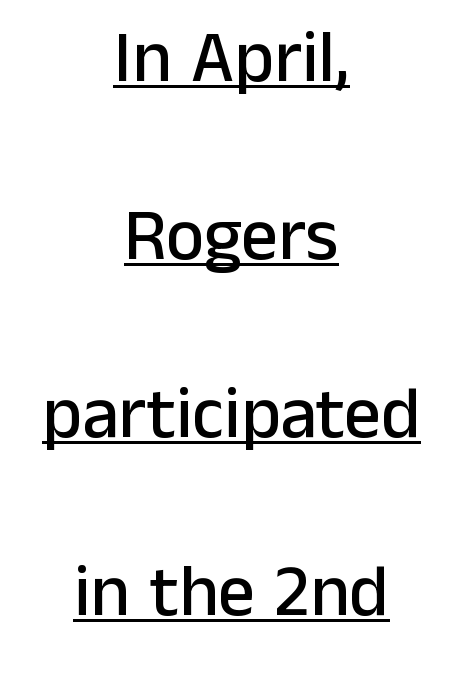
The image shows 73 px sans-serif type, upright; set centered, loose line spacing (2.44x), normal letter spacing, underlined; low stroke contrast and a medium x-height.
